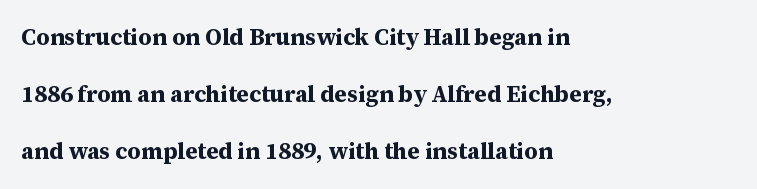
{"italic": "no", "bold": "yes", "underline": "no", "align": "left", "line_spacing": "loose", "line_spacing_ratio": 2.48, "letter_spacing": "normal", "letter_spacing_em": 0.0, "glyph_px": 23}
